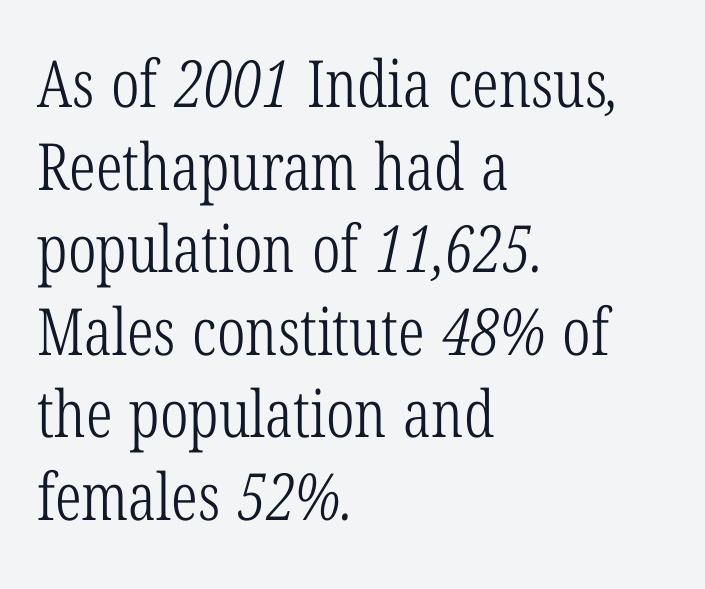
Where is the straight margin? On the left. Here the glyphs are tracked normally, forming tight word shapes. Is there much room between lines? A standard amount, neither cramped nor airy. Note the varied advance widths — an 'i' is clearly narrower than an 'm'. Quick note: underline off.
